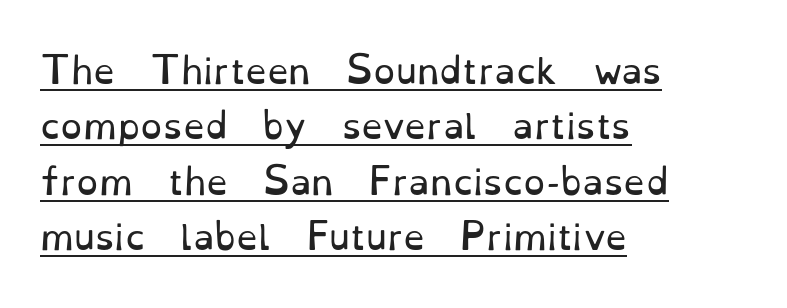
{"italic": "no", "bold": "no", "weight": "regular", "width": "normal", "stroke_contrast": "low", "x_height": "small", "monospaced": "no", "underline": "yes", "align": "left", "line_spacing": "normal", "line_spacing_ratio": 1.58, "letter_spacing": "normal", "letter_spacing_em": 0.0, "glyph_px": 35}
